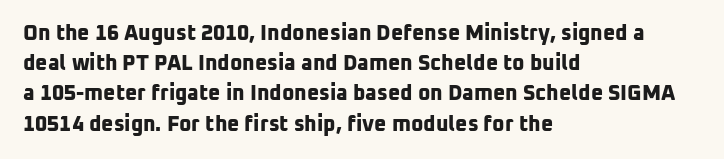
{"bold": "yes", "underline": "no", "align": "left", "line_spacing": "normal", "line_spacing_ratio": 1.44, "letter_spacing": "normal", "letter_spacing_em": 0.0, "glyph_px": 21}
